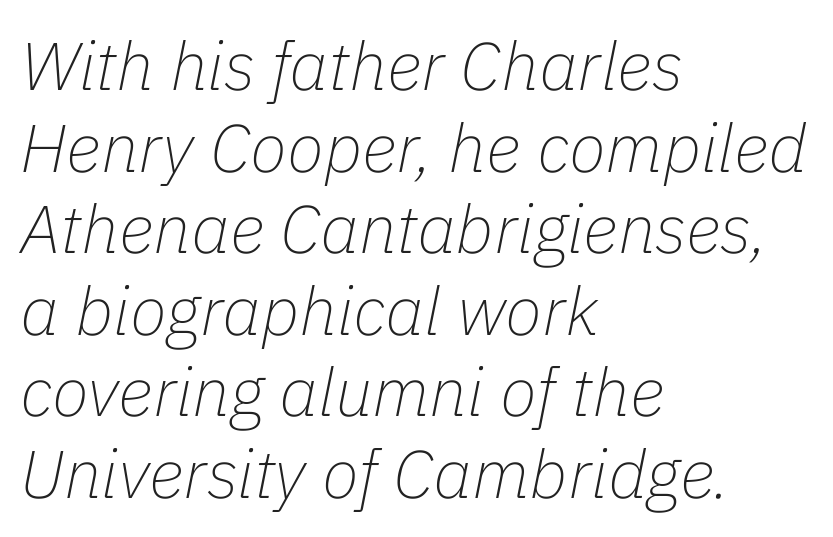
The image shows 68 px thin type, italic (leaning right); set left-aligned, line spacing 1.2x, normal letter spacing, not underlined; low stroke contrast and a medium x-height.
